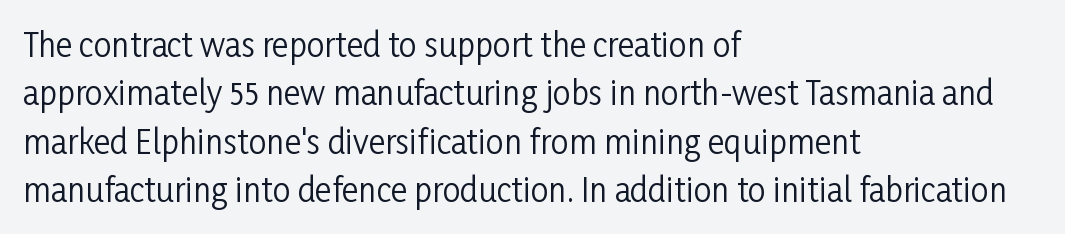
Characters remain perfectly vertical along every line. Vertically, the passage feels balanced, rows spaced as you'd expect. Type style note: lacks serifs. The horizontal fit of the characters is conventional and even. Letters rest on an invisible, unmarked baseline. The letters look calm and open, with moderate or lighter stems.
